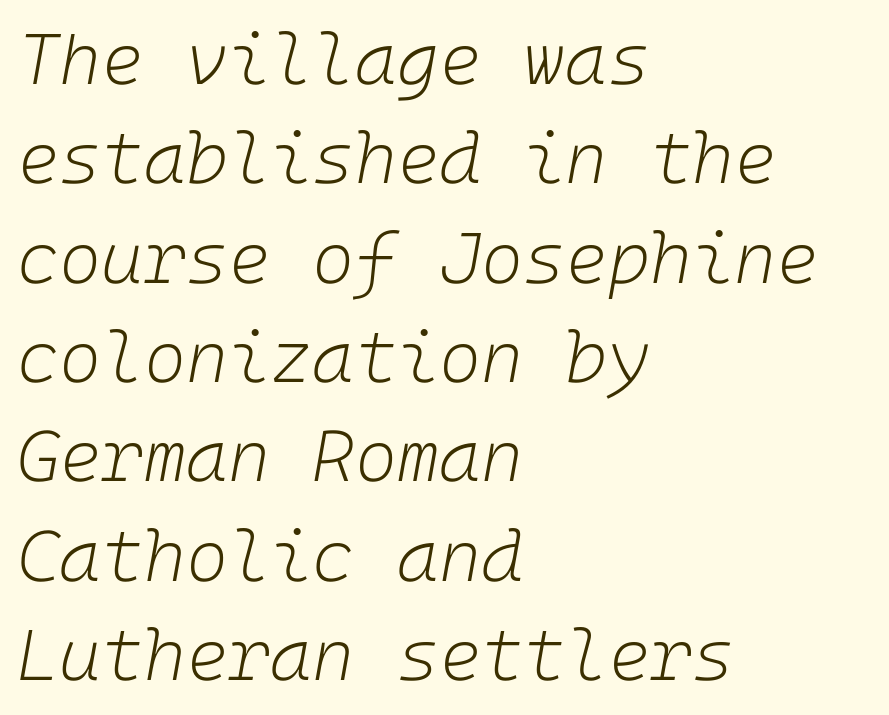
The letters are slanted; this is an italic face. Check under the words: just untouched page. Letters have the restrained weight of plain body copy at most. All the whitespace from short lines collects on the right. Characters follow at the spacing the type designer built in. How would I describe the line gaps? Plain and ordinary.
